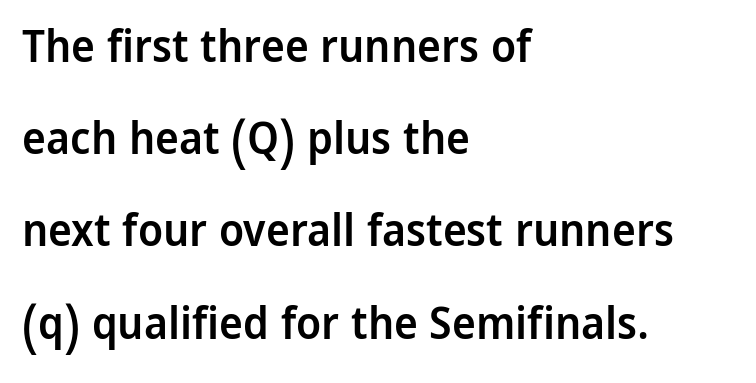
{"serif": "no", "italic": "no", "bold": "semi", "weight": "semibold", "width": "normal", "stroke_contrast": "low", "x_height": "medium", "monospaced": "no", "underline": "no", "align": "left", "line_spacing": "loose", "line_spacing_ratio": 2.05, "letter_spacing": "normal", "letter_spacing_em": 0.0, "glyph_px": 45}
